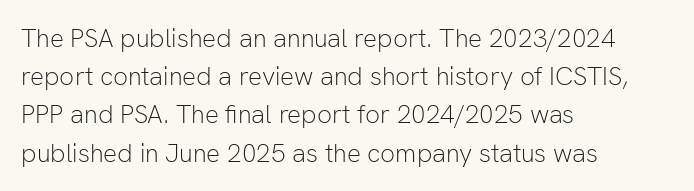
The vertical gap from one line to the next is medium. Quick note: underline off. The characters are drawn with everyday or finer stroke widths. A typesetter would mark this as roman, not italic. Caption: multi-line text, flush left, ragged right.
